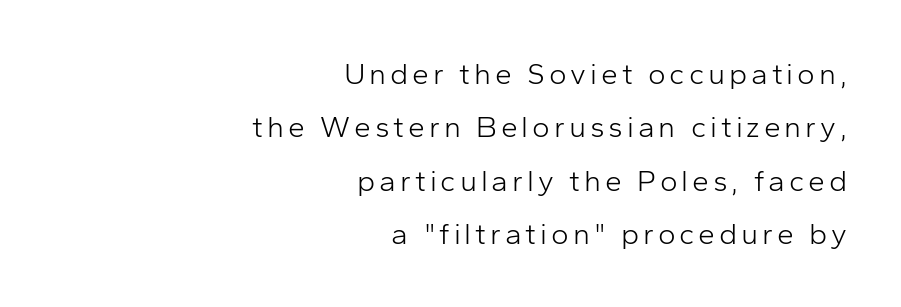
This sample is right-justified, so line beginnings fall wherever the words allow. Letterform terminals end flat and unadorned throughout the passage. Tall strokes in this sample are plumb rather than angled. Nothing heavy about these letters — not bold at all.
